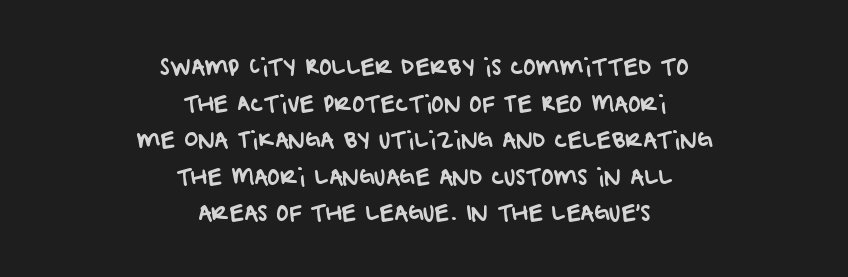
Q: Is the text underlined? A: No.
Q: How is the paragraph aligned? A: Centered.
Q: Is the spacing between letters normal or unusually wide? A: Normal.
